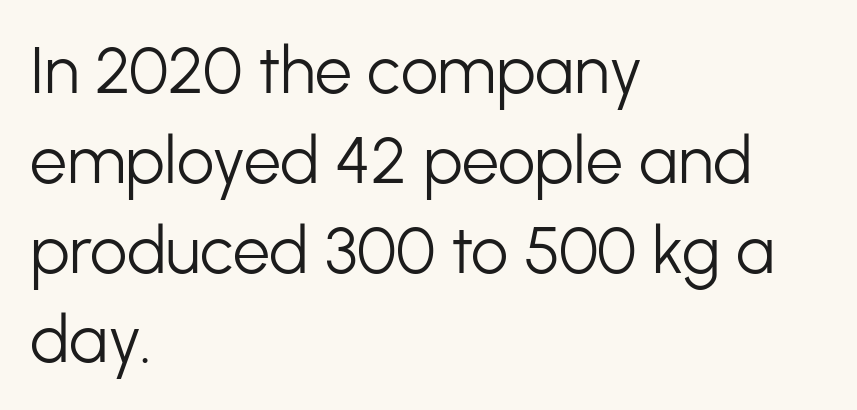
The rendering uses natural spacing where letterforms have individual widths. This rendering features lettering with no underline. Teacher's note: observe the even left margin — that is flush-left alignment. The axis of the letterforms is exactly vertical.
